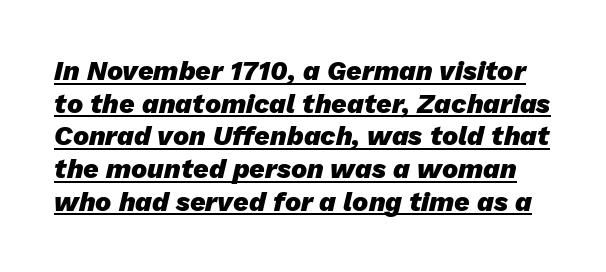
The image shows 27 px bold type, italic (leaning right); set line spacing 1.21x, normal letter spacing, underlined.
